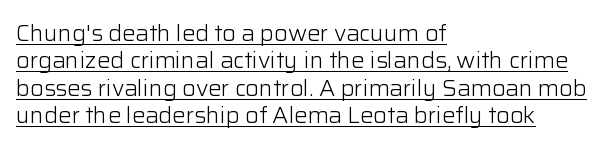
{"italic": "no", "bold": "no", "underline": "yes", "align": "left", "line_spacing_ratio": 1.24, "letter_spacing": "normal", "letter_spacing_em": 0.0, "glyph_px": 22}
